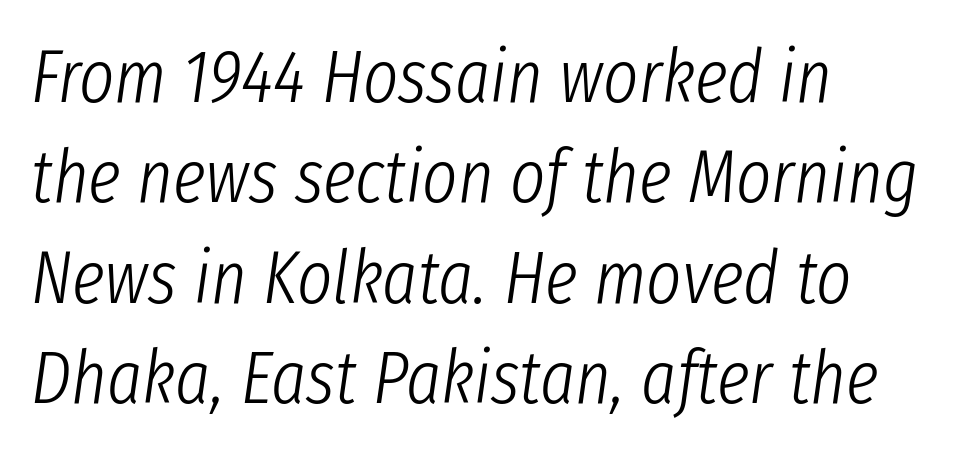
Notice how the stems are inclined rather than vertical — that's the hallmark of italics. Here the glyphs are tracked normally, forming tight word shapes. How would I describe the line gaps? Plain and ordinary. Only glyphs here, with clear space below each row.
